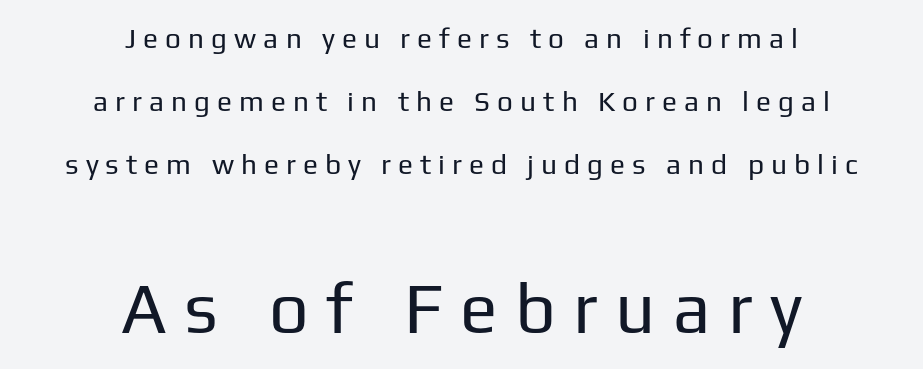
{"serif": "no", "italic": "no", "bold": "no", "weight": "regular", "width": "normal", "stroke_contrast": "low", "x_height": "medium", "monospaced": "no", "underline": "no", "align": "center", "line_spacing": "loose", "line_spacing_ratio": 2.25, "letter_spacing": "wide", "letter_spacing_em": 0.25, "larger_block": "second", "size_ratio": 2.5, "glyph_px": 70}
